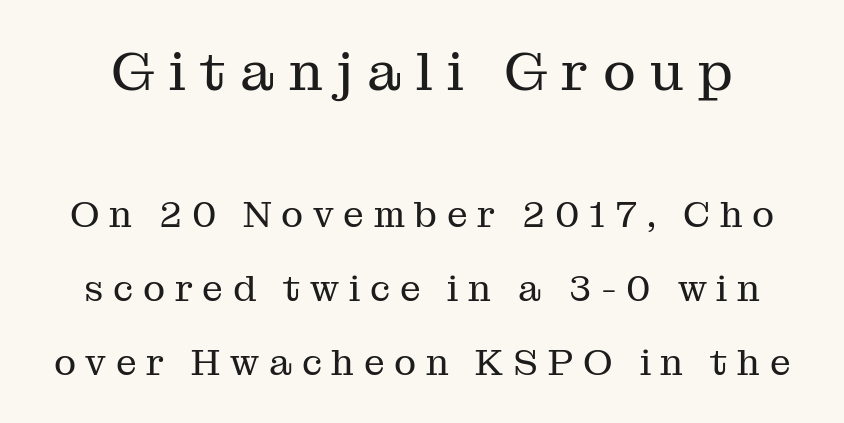
The image shows 55 px regular-weight serif type, upright; set loose line spacing (2.01x), unusually wide letter spacing (+0.26 em), not underlined; the first (top) block is 1.49x larger; medium stroke contrast and a medium x-height.
